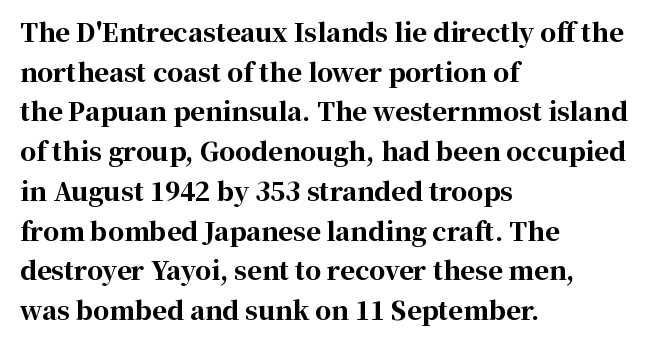
Q: Is the text bold? A: Yes.
Q: Is the text italic (slanted)? A: No, it is upright.
Q: Is the text underlined? A: No.
Q: How is the paragraph aligned? A: Left-aligned.
Q: Is the spacing between letters normal or unusually wide? A: Normal.
Q: Is the spacing between lines tight, normal or loose? A: Normal.
